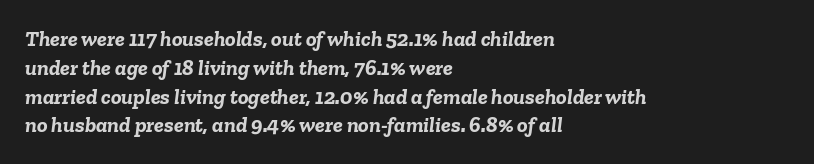
Descenders hang freely into open space. When letters slant like this, we call the style italic. A student would call this left alignment; a typographer would say flush left, rag right. You could call the tracking neutral — neither tight nor loose.
